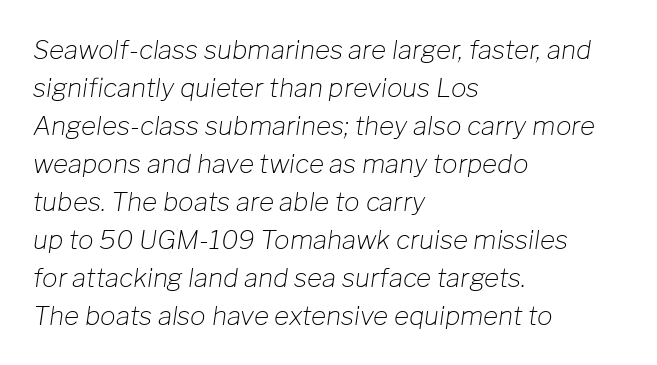
Q: Is the text bold? A: No.
Q: Is the text italic (slanted)? A: Yes, it leans right by about 8 degrees.
Q: Is the text underlined? A: No.
Q: How is the paragraph aligned? A: Left-aligned.
Q: Is the spacing between letters normal or unusually wide? A: Normal.
Q: Is the spacing between lines tight, normal or loose? A: Normal.
